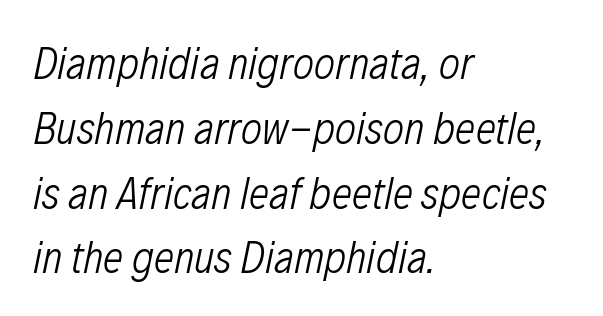
Horizontally, the lines are justified to the leading edge only. In terms of leading, this rendering sits right in the middle. Quick note: underline off. Look at the tracking — it's just the regular setting, nothing added.
